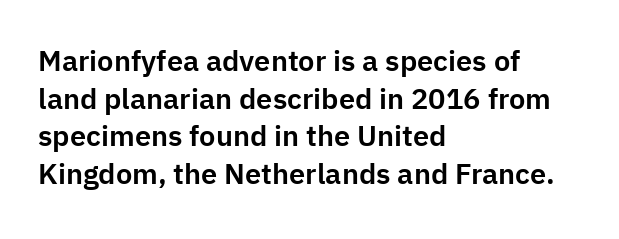
You could not count columns in this text — the font is proportionally spaced. The ragged edge is on the right, which tells us the setting is flush left. The typeface chosen for these lines omits serifs. Lines of text with bare space underneath.
